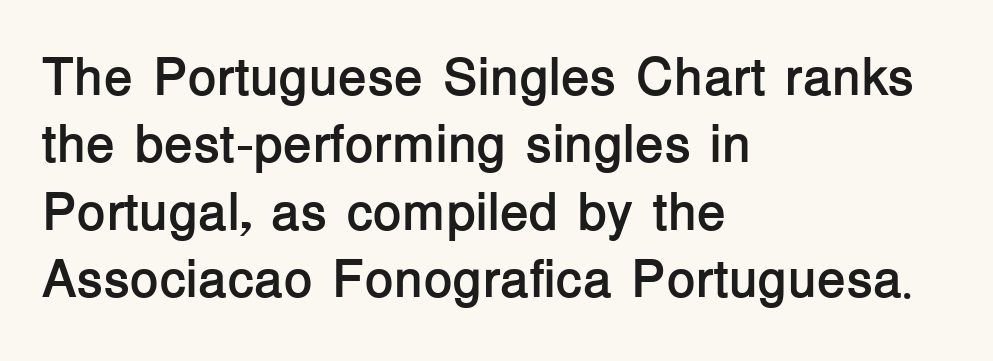
This sample has the flowing, uneven cadence of proportional lettering. Default kerning and tracking; the words read as compact shapes. A roman cut, with each character standing at attention. The foot of each line stays bare and open.
